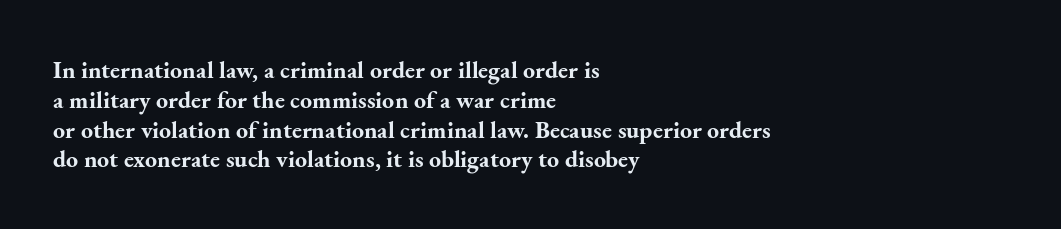
{"italic": "no", "bold": "yes", "underline": "no", "align": "left", "line_spacing_ratio": 1.24, "letter_spacing": "normal", "letter_spacing_em": 0.0, "glyph_px": 24}
